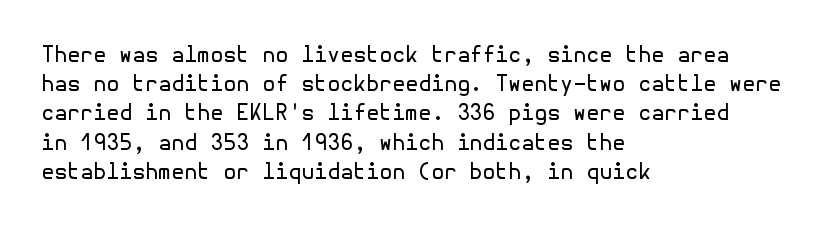
Q: Is the text bold? A: No.
Q: Is the text italic (slanted)? A: No, it is upright.
Q: Is the text underlined? A: No.
Q: How is the paragraph aligned? A: Left-aligned.
Q: Is the spacing between letters normal or unusually wide? A: Normal.
Q: Is the spacing between lines tight, normal or loose? A: Normal.
